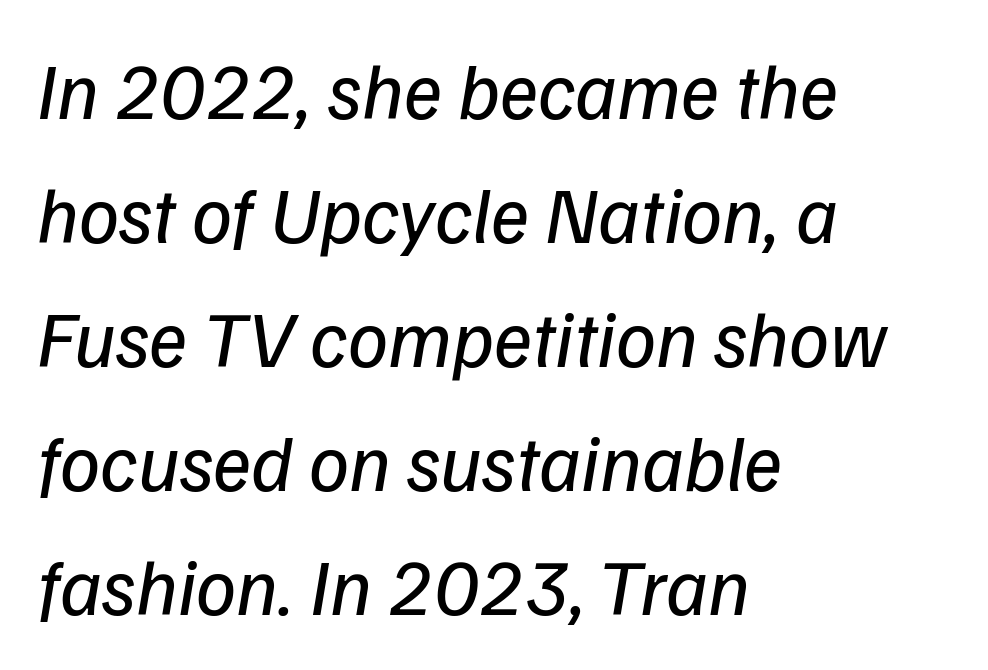
The image shows 80 px regular-weight sans-serif type; set left-aligned, normal line spacing (1.55x), normal letter spacing, not underlined; low stroke contrast and a medium x-height.
